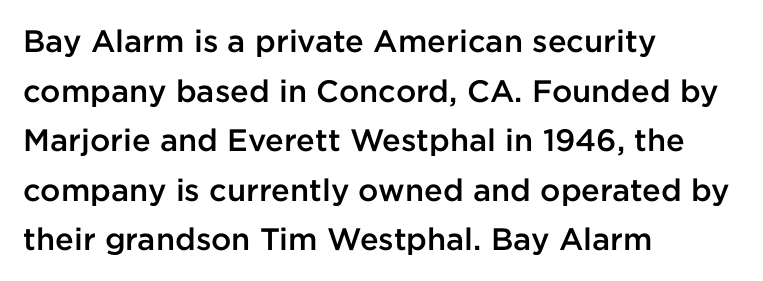
The image shows 31 px semibold sans-serif type, upright; set left-aligned, normal line spacing (1.6x), normal letter spacing, not underlined; low stroke contrast and a medium x-height.
